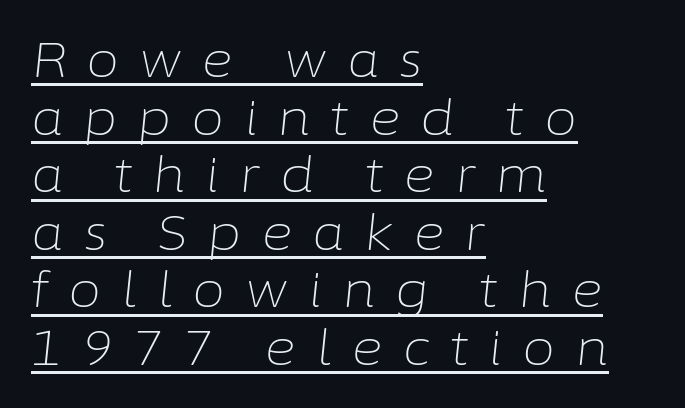
{"italic": "yes", "lean": "right", "slant_degrees": 6, "bold": "no", "weight": "light", "width": "normal", "stroke_contrast": "low", "x_height": "medium", "monospaced": "no", "underline": "yes", "align": "left", "line_spacing_ratio": 1.2, "letter_spacing": "wide", "letter_spacing_em": 0.41, "glyph_px": 48}
